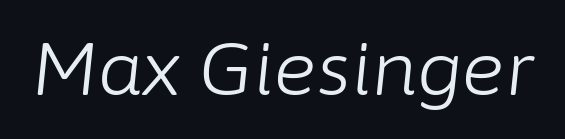
{"italic": "yes", "lean": "right", "slant_degrees": 6, "bold": "no", "weight": "light", "width": "normal", "stroke_contrast": "low", "x_height": "medium", "monospaced": "no", "underline": "no", "letter_spacing": "normal", "letter_spacing_em": 0.0, "glyph_px": 73}
